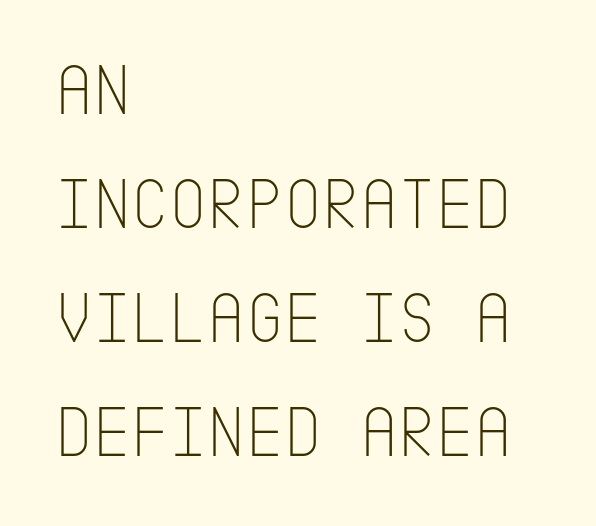
{"serif": "no", "italic": "no", "bold": "no", "weight": "thin", "width": "condensed", "stroke_contrast": "low", "x_height": "large", "underline": "no", "align": "left", "line_spacing": "normal", "line_spacing_ratio": 1.56, "letter_spacing": "normal", "letter_spacing_em": 0.0, "glyph_px": 73}
